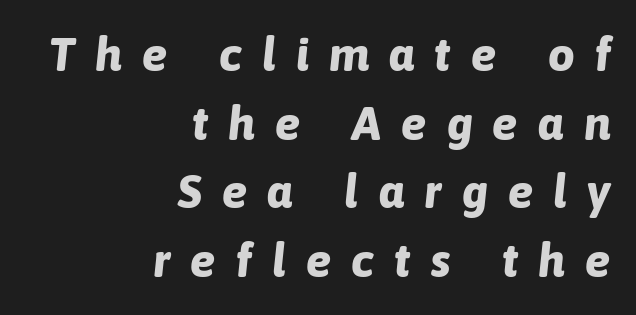
Q: Is the text bold? A: Yes.
Q: Is the text italic (slanted)? A: Yes, it leans right by about 6 degrees.
Q: Is the text underlined? A: No.
Q: How is the paragraph aligned? A: Right-aligned.
Q: Is the spacing between letters normal or unusually wide? A: Unusually wide.
Q: Is the spacing between lines tight, normal or loose? A: Normal.
Q: Width (condensed, normal, or wide)? A: Normal.
Q: Stroke contrast? A: Low.
Q: x-height? A: Medium.
Q: Monospaced? A: No.
